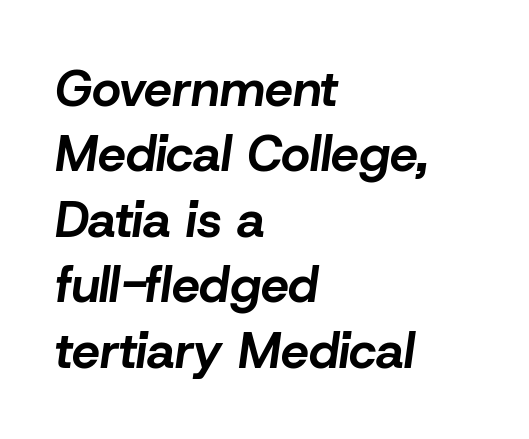
The image shows 50 px bold type, italic (leaning right); set left-aligned, normal line spacing (1.31x), normal letter spacing, not underlined; low stroke contrast and a medium x-height.
